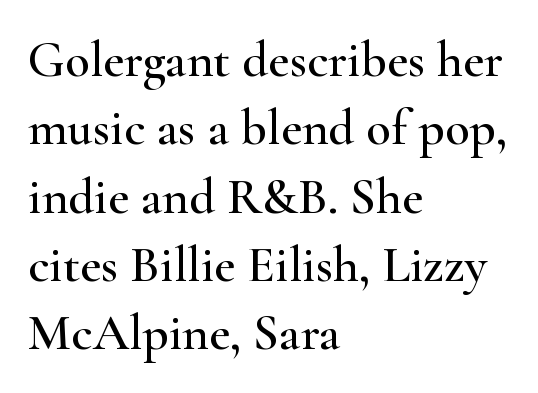
The image shows 51 px wide serif type, upright; set left-aligned, normal line spacing (1.34x), normal letter spacing, not underlined; high stroke contrast and a small x-height.
